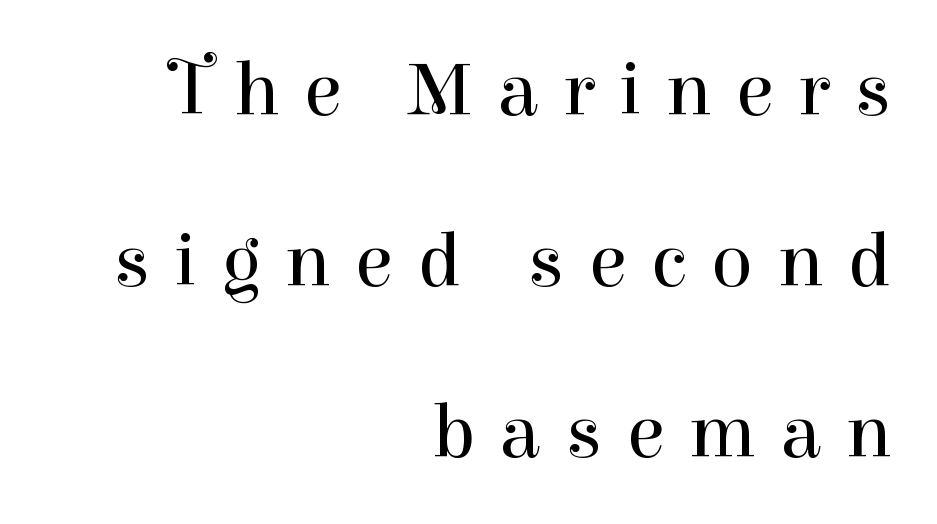
A typesetter would call this leading open, well beyond the default. To sum up the face: it has serifs. In terms of letterspacing, this is a distinctly airy, spread setting. Note the varied advance widths — an 'i' is clearly narrower than an 'm'. A clean baseline with only descenders dipping below it.
